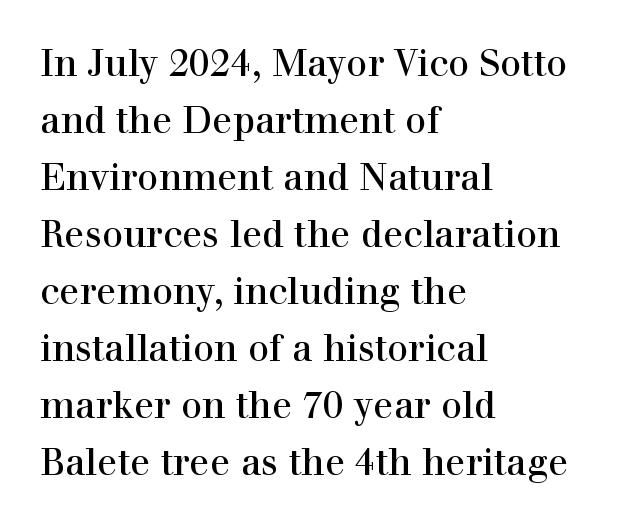
{"serif": "yes", "italic": "no", "width": "normal", "x_height": "medium", "monospaced": "no", "underline": "no", "align": "left", "line_spacing": "normal", "line_spacing_ratio": 1.54, "letter_spacing": "normal", "letter_spacing_em": 0.0, "glyph_px": 37}
